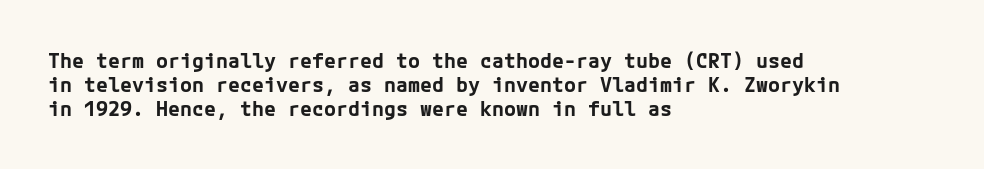
Q: Is the text bold? A: Yes.
Q: Is the text italic (slanted)? A: No, it is upright.
Q: Is the text underlined? A: No.
Q: How is the paragraph aligned? A: Left-aligned.
Q: Is the spacing between letters normal or unusually wide? A: Normal.
